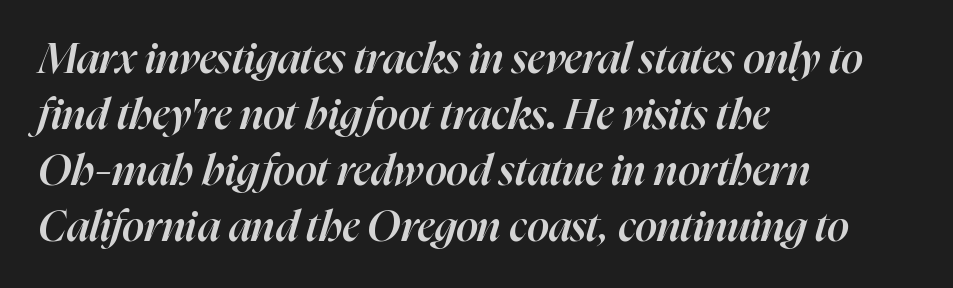
This is moderately heavy type, rendered in semibold. Observe the ordinary spacing: letters are neighbours, not strangers. Casual observation: everything's shoved over to the left. The specimen reads as italic at a glance. Is this a fixed-width face? No — the glyphs have proportional, varying widths. Beneath every word, the page is bare.
